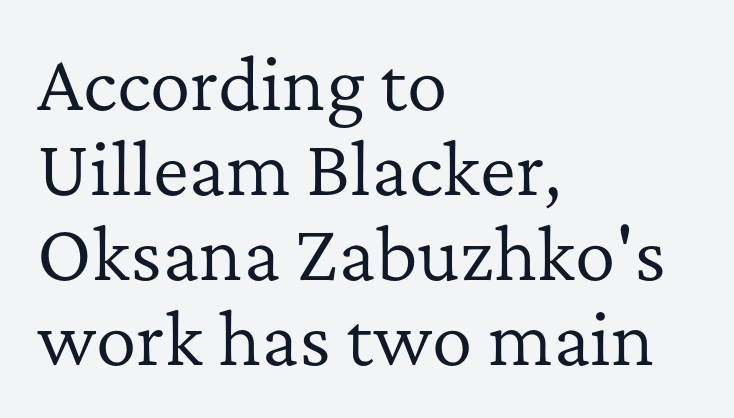
Q: Is the text bold? A: No.
Q: Is the text italic (slanted)? A: No, it is upright.
Q: Is the typeface a serif or a sans-serif typeface? A: Serif.
Q: Is the text underlined? A: No.
Q: How is the paragraph aligned? A: Left-aligned.
Q: Is the spacing between letters normal or unusually wide? A: Normal.
Q: Is the spacing between lines tight, normal or loose? A: Normal.
Q: Width (condensed, normal, or wide)? A: Normal.
Q: Stroke contrast? A: Low.
Q: x-height? A: Medium.
Q: Monospaced? A: No.
